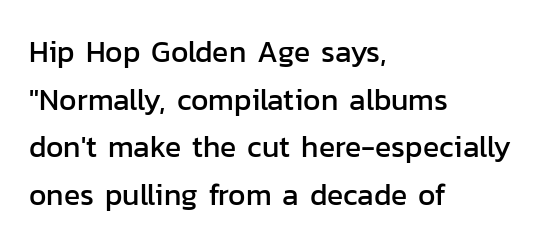
Q: Is the text italic (slanted)? A: No, it is upright.
Q: Is the typeface a serif or a sans-serif typeface? A: Sans-serif.
Q: Is the text underlined? A: No.
Q: How is the paragraph aligned? A: Left-aligned.
Q: Is the spacing between letters normal or unusually wide? A: Normal.
Q: Is the spacing between lines tight, normal or loose? A: Normal.
Q: Width (condensed, normal, or wide)? A: Normal.
Q: Stroke contrast? A: Low.
Q: x-height? A: Medium.
Q: Monospaced? A: No.
